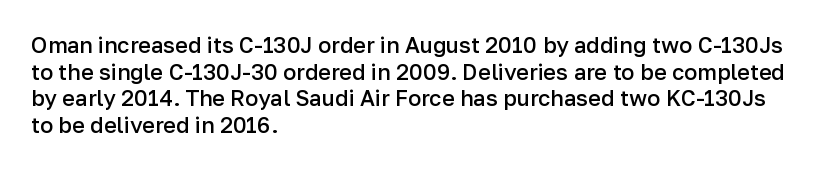
{"italic": "no", "bold": "semi", "underline": "no", "align": "left", "line_spacing_ratio": 1.21, "letter_spacing": "normal", "letter_spacing_em": 0.0, "glyph_px": 22}
